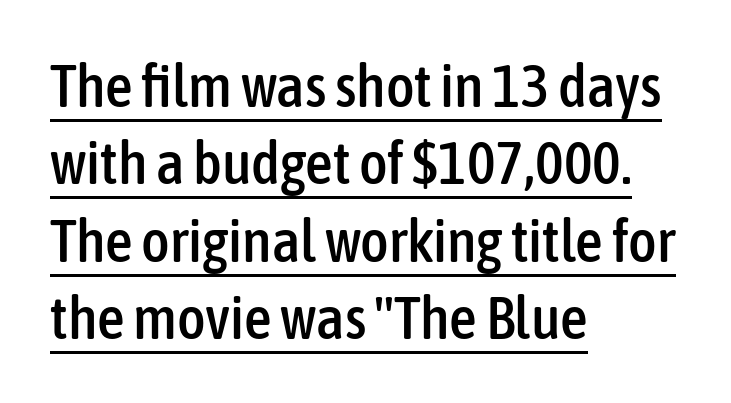
In terms of leading, this rendering sits right in the middle. What stands out about the letter spacing? Nothing — it is the standard amount. Is this a fixed-width face? No — the glyphs have proportional, varying widths. Italic: no, the glyphs are upright roman. Every row of glyphs begins at an identical x-position on the left.
